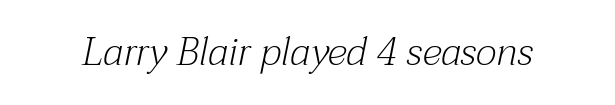
{"serif": "yes", "italic": "yes", "lean": "right", "slant_degrees": 12, "bold": "no", "weight": "light", "width": "normal", "stroke_contrast": "medium", "x_height": "medium", "monospaced": "no", "underline": "no", "letter_spacing": "normal", "letter_spacing_em": 0.0, "glyph_px": 39}
